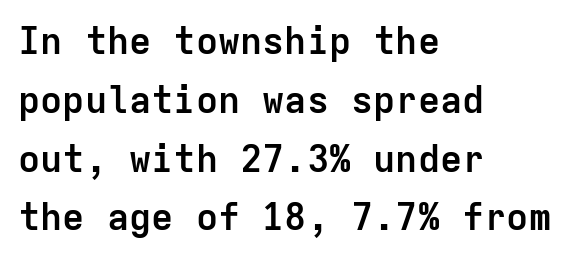
Q: Is the text bold? A: Yes.
Q: Is the text italic (slanted)? A: No, it is upright.
Q: Is the typeface a serif or a sans-serif typeface? A: Sans-serif.
Q: Is the text underlined? A: No.
Q: How is the paragraph aligned? A: Left-aligned.
Q: Is the spacing between letters normal or unusually wide? A: Normal.
Q: Is the spacing between lines tight, normal or loose? A: Normal.
Q: Width (condensed, normal, or wide)? A: Normal.
Q: Stroke contrast? A: Low.
Q: x-height? A: Medium.
Q: Monospaced? A: Yes.
